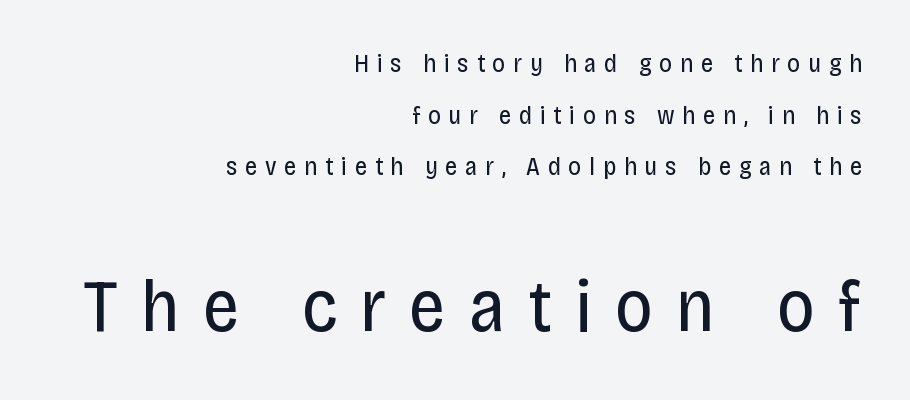
Q: Is the text bold? A: No.
Q: Is the text italic (slanted)? A: No, it is upright.
Q: Is the typeface a serif or a sans-serif typeface? A: Sans-serif.
Q: Is the text underlined? A: No.
Q: How is the paragraph aligned? A: Right-aligned.
Q: Is the spacing between letters normal or unusually wide? A: Unusually wide.
Q: Is the spacing between lines tight, normal or loose? A: Loose.
Q: Which block of text is set in a larger size, the first (top) or the second (bottom)? A: The second (bottom) one.
Q: Width (condensed, normal, or wide)? A: Condensed.
Q: Stroke contrast? A: Low.
Q: x-height? A: Large.
Q: Monospaced? A: No.
